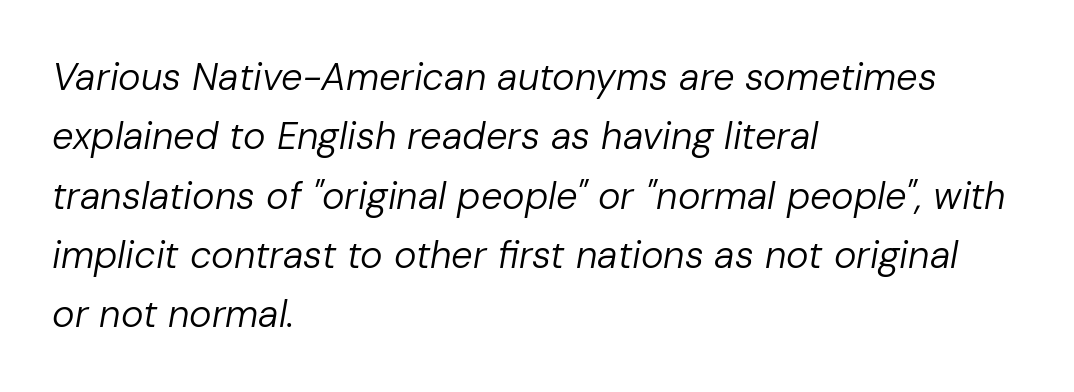
Q: Is the text bold? A: No.
Q: Is the text italic (slanted)? A: Yes, it leans right by about 10 degrees.
Q: Is the text underlined? A: No.
Q: How is the paragraph aligned? A: Left-aligned.
Q: Is the spacing between letters normal or unusually wide? A: Normal.
Q: Is the spacing between lines tight, normal or loose? A: Normal.
Q: Width (condensed, normal, or wide)? A: Normal.
Q: Stroke contrast? A: Low.
Q: x-height? A: Medium.
Q: Monospaced? A: No.
